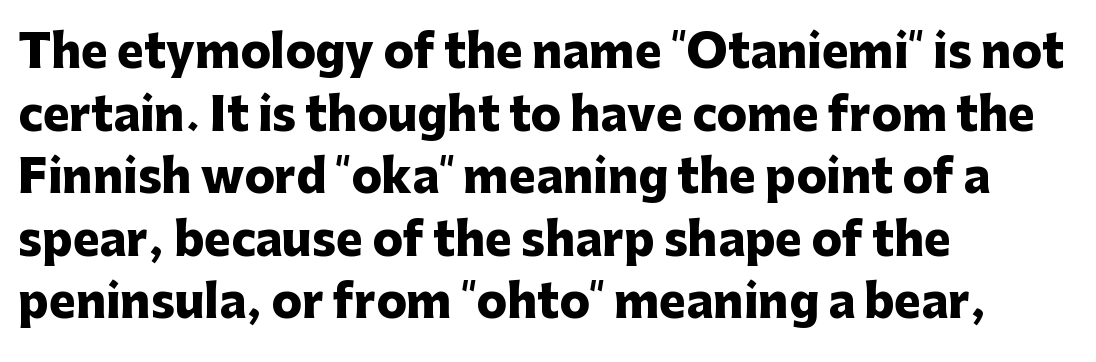
Q: Is the text bold? A: Yes.
Q: Is the text italic (slanted)? A: No, it is upright.
Q: Is the typeface a serif or a sans-serif typeface? A: Sans-serif.
Q: Is the text underlined? A: No.
Q: How is the paragraph aligned? A: Left-aligned.
Q: Is the spacing between letters normal or unusually wide? A: Normal.
Q: Is the spacing between lines tight, normal or loose? A: Normal.
Q: Width (condensed, normal, or wide)? A: Normal.
Q: Stroke contrast? A: Low.
Q: x-height? A: Medium.
Q: Monospaced? A: No.
